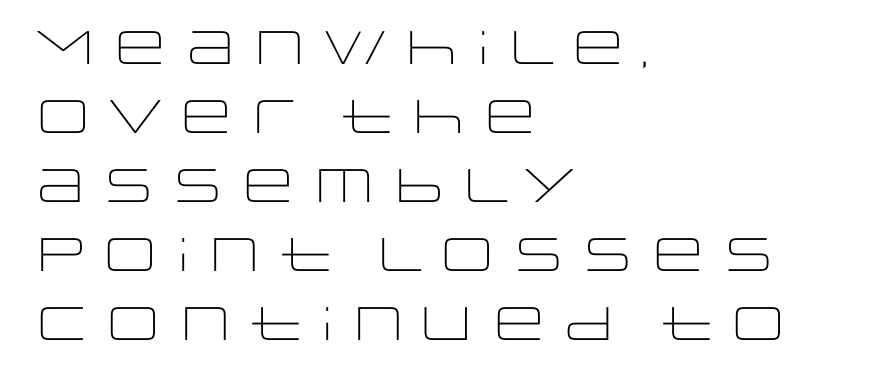
Q: Is the text bold? A: No.
Q: Is the text italic (slanted)? A: No, it is upright.
Q: Is the typeface a serif or a sans-serif typeface? A: Sans-serif.
Q: Is the text underlined? A: No.
Q: How is the paragraph aligned? A: Left-aligned.
Q: Is the spacing between letters normal or unusually wide? A: Normal.
Q: Is the spacing between lines tight, normal or loose? A: Normal.
Q: Width (condensed, normal, or wide)? A: Wide.
Q: Stroke contrast? A: Low.
Q: x-height? A: Large.
Q: Monospaced? A: No.
